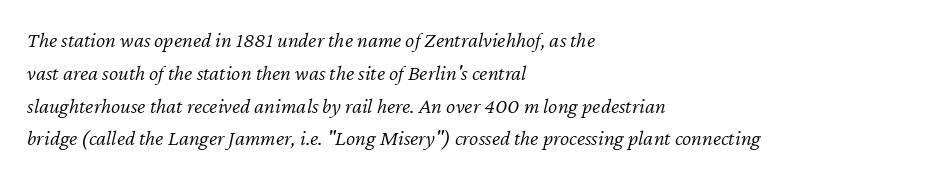
Q: Is the text bold? A: No.
Q: Is the text italic (slanted)? A: Yes, it leans right by about 12 degrees.
Q: Is the text underlined? A: No.
Q: How is the paragraph aligned? A: Left-aligned.
Q: Is the spacing between letters normal or unusually wide? A: Normal.
Q: Is the spacing between lines tight, normal or loose? A: Normal.
